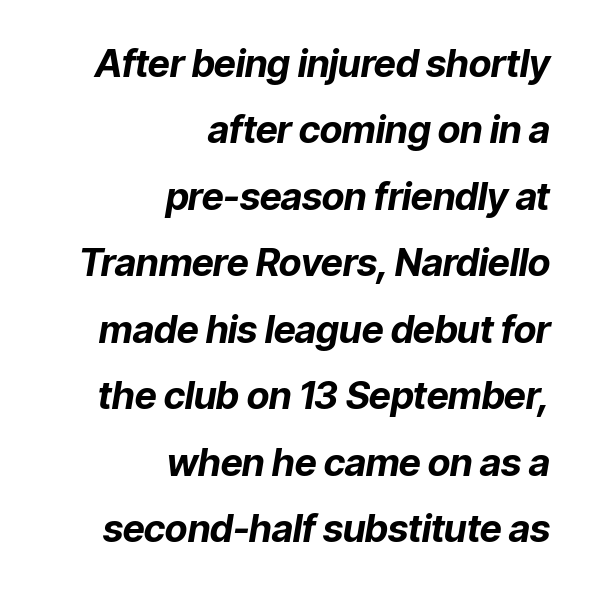
Q: Is the text bold? A: Yes.
Q: Is the text italic (slanted)? A: Yes, it leans right by about 9 degrees.
Q: Is the text underlined? A: No.
Q: How is the paragraph aligned? A: Right-aligned.
Q: Is the spacing between letters normal or unusually wide? A: Normal.
Q: Width (condensed, normal, or wide)? A: Normal.
Q: Stroke contrast? A: Low.
Q: x-height? A: Medium.
Q: Monospaced? A: No.
